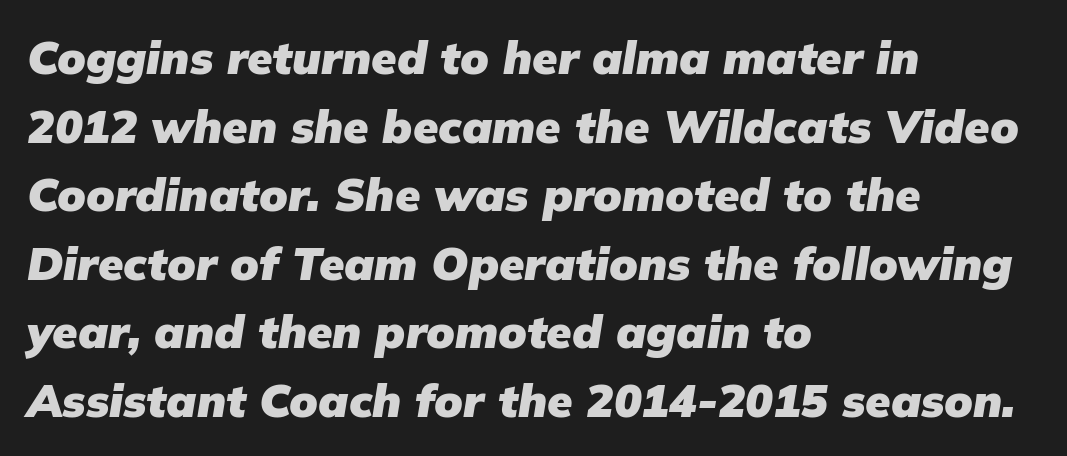
The lines in this sample share a left origin and differ only in where they stop. In terms of leading, this rendering sits right in the middle. Anything drawn beneath the words? Only blank space. The letters are bold, with thick, heavy strokes. The passage shown leans; its letterforms are oblique. Here the designer chose a conventional face with non-uniform glyph widths.
